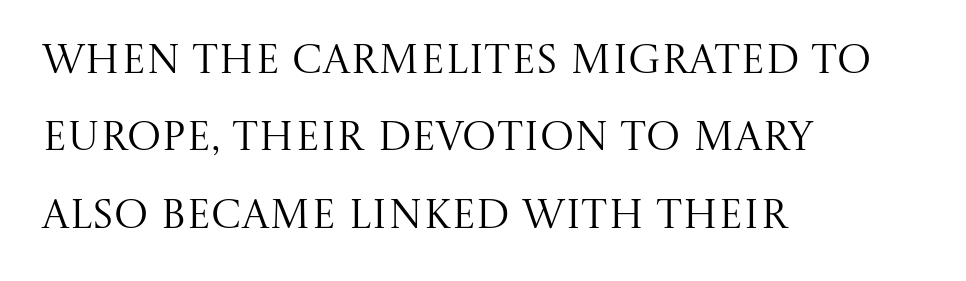
The image shows 41 px regular-weight serif type, upright; set left-aligned, line spacing 1.89x, normal letter spacing, not underlined; medium stroke contrast and a large x-height.
